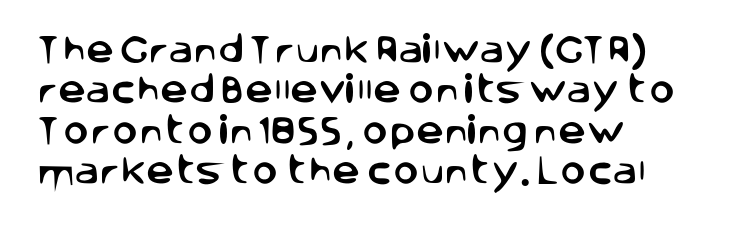
Ordinary non-slanted type is in use. Proportional: the letters do not fall into vertical columns. Left-aligned paragraph, ragged on the right. Regarding leading, the lines here are spaced in the standard way.
